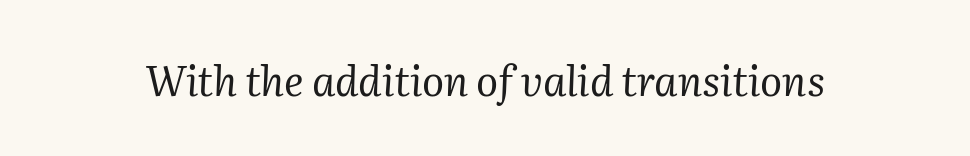
{"serif": "yes", "italic": "yes", "lean": "right", "slant_degrees": 2, "bold": "no", "weight": "regular", "width": "normal", "stroke_contrast": "medium", "x_height": "medium", "monospaced": "no", "underline": "no", "letter_spacing": "normal", "letter_spacing_em": 0.0, "glyph_px": 41}
